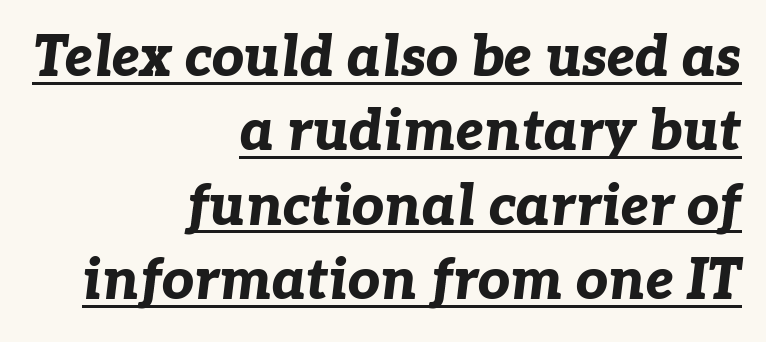
Q: Is the text bold? A: Yes.
Q: Is the text italic (slanted)? A: Yes, it leans right by about 7 degrees.
Q: Is the text underlined? A: Yes.
Q: How is the paragraph aligned? A: Right-aligned.
Q: Is the spacing between letters normal or unusually wide? A: Normal.
Q: Is the spacing between lines tight, normal or loose? A: Normal.
Q: Width (condensed, normal, or wide)? A: Normal.
Q: Stroke contrast? A: Low.
Q: x-height? A: Medium.
Q: Monospaced? A: No.
